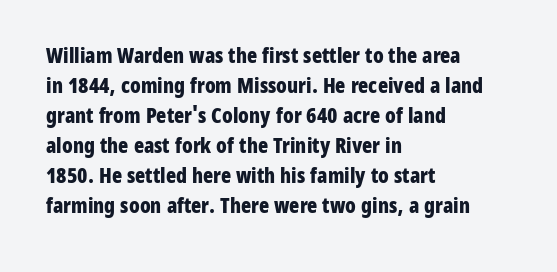
The font's upright variant was chosen for this text. These lines keep a tight, regular rhythm from letter to letter. Notice how thick the strokes are: this is what a full bold looks like. These lines sit exactly where default settings would place them.
